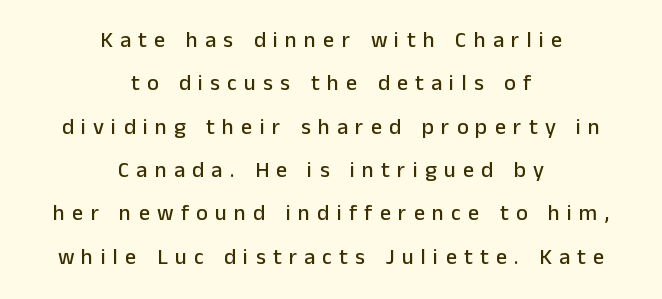
The image shows 22 px text type, upright; set centered, loose line spacing (1.97x), unusually wide letter spacing (+0.33 em), not underlined.
